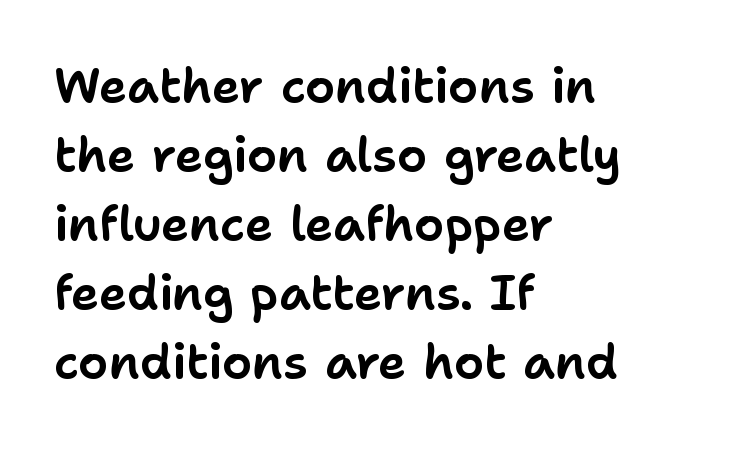
{"serif": "no", "italic": "no", "width": "normal", "stroke_contrast": "low", "x_height": "medium", "monospaced": "no", "underline": "no", "align": "left", "line_spacing": "normal", "line_spacing_ratio": 1.44, "letter_spacing": "normal", "letter_spacing_em": 0.0, "glyph_px": 48}
